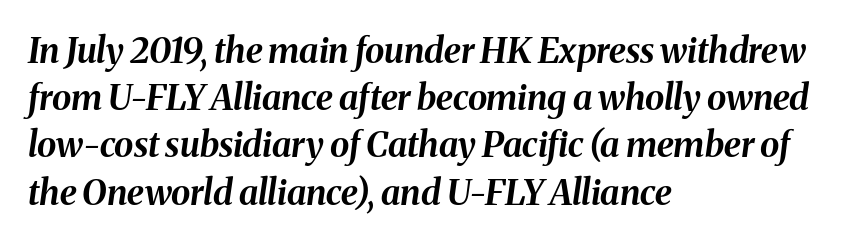
{"italic": "yes", "lean": "right", "slant_degrees": 8, "bold": "yes", "weight": "bold", "width": "normal", "stroke_contrast": "medium", "x_height": "medium", "monospaced": "no", "underline": "no", "align": "left", "line_spacing": "normal", "line_spacing_ratio": 1.35, "letter_spacing": "normal", "letter_spacing_em": 0.0, "glyph_px": 35}
